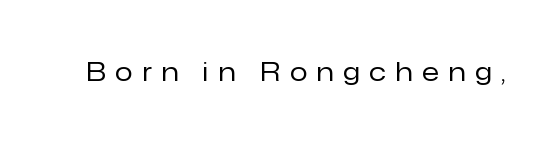
The image shows 26 px text type, upright; set unusually wide letter spacing (+0.37 em), not underlined.
